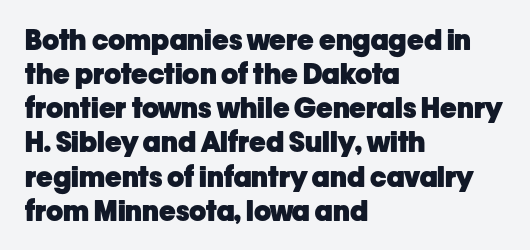
The image shows 28 px heavy sans-serif type, upright; set left-aligned, line spacing 1.22x, normal letter spacing, not underlined; low stroke contrast and a medium x-height.
